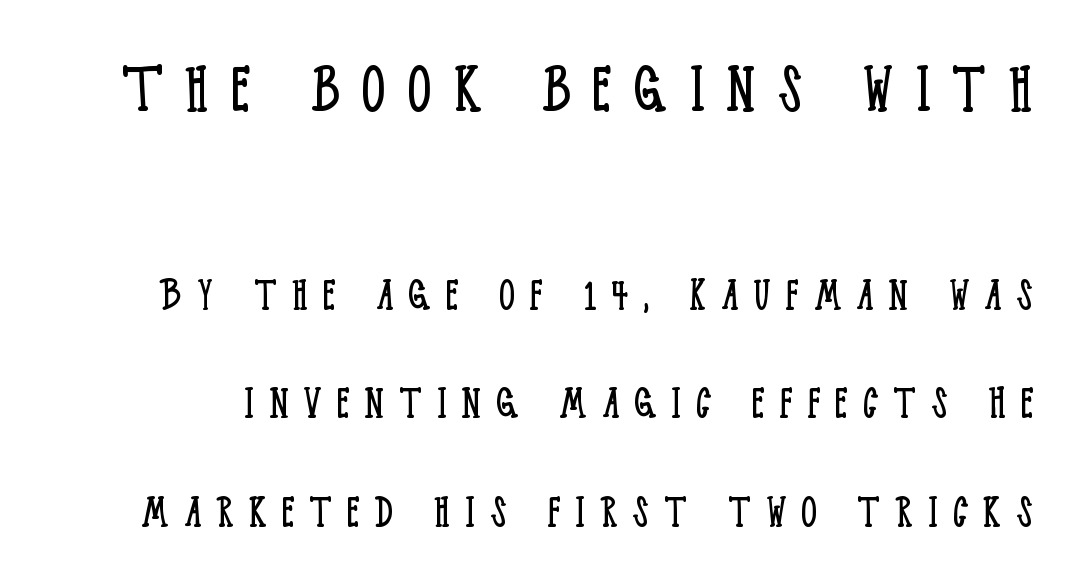
These glyphs show unthickened strokes, regular width or finer. Rule under the text: the space is simply empty. Glyph-to-glyph distance is far greater than everyday printed text. The space between consecutive lines is lavish.
